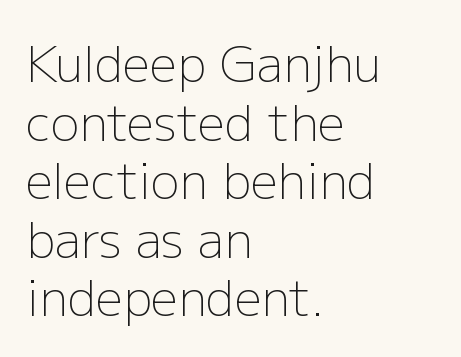
Q: Is the text bold? A: No.
Q: Is the text italic (slanted)? A: No, it is upright.
Q: Is the typeface a serif or a sans-serif typeface? A: Sans-serif.
Q: Is the text underlined? A: No.
Q: How is the paragraph aligned? A: Left-aligned.
Q: Is the spacing between letters normal or unusually wide? A: Normal.
Q: Width (condensed, normal, or wide)? A: Normal.
Q: Stroke contrast? A: Low.
Q: x-height? A: Medium.
Q: Monospaced? A: No.
